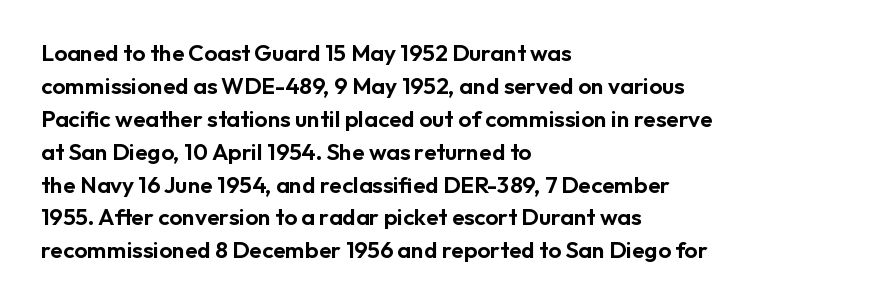
The image shows 23 px text type, upright; set left-aligned, normal line spacing (1.43x), normal letter spacing, not underlined.
